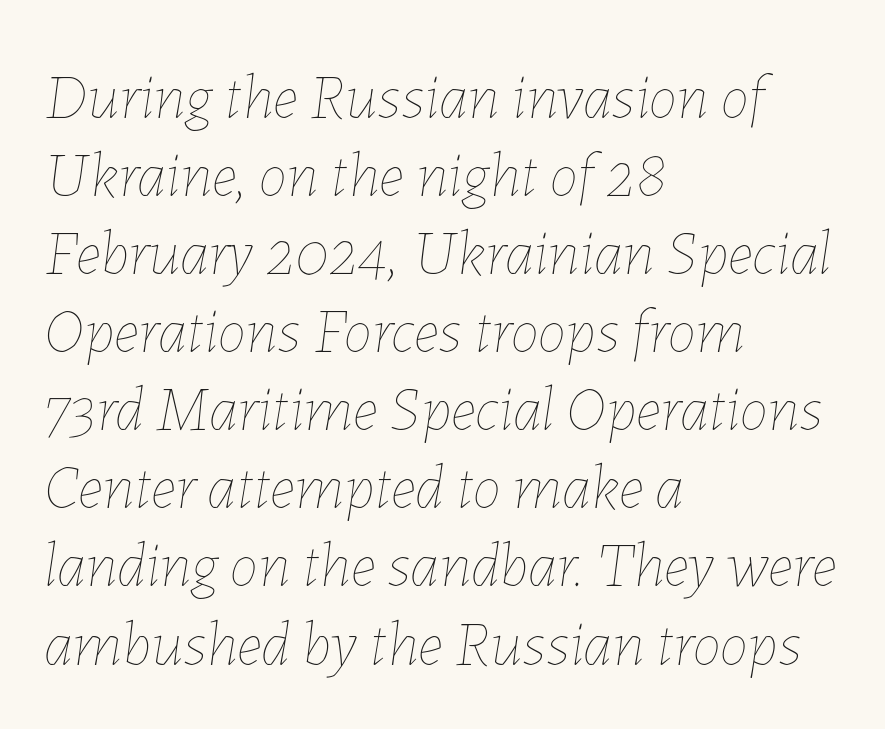
{"italic": "yes", "lean": "right", "slant_degrees": 7, "bold": "no", "weight": "thin", "width": "normal", "stroke_contrast": "low", "x_height": "medium", "monospaced": "no", "underline": "no", "align": "left", "line_spacing_ratio": 1.22, "letter_spacing": "normal", "letter_spacing_em": 0.0, "glyph_px": 64}
